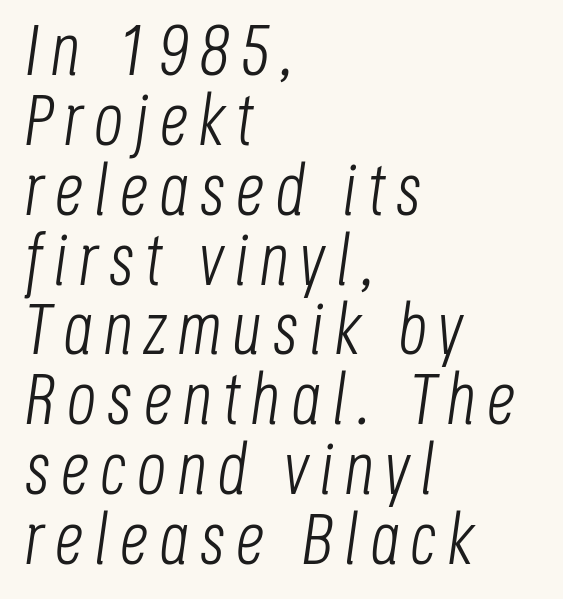
Q: Is the text bold? A: No.
Q: Is the text italic (slanted)? A: Yes, it leans right by about 8 degrees.
Q: Is the text underlined? A: No.
Q: How is the paragraph aligned? A: Left-aligned.
Q: Is the spacing between lines tight, normal or loose? A: Tight.
Q: Width (condensed, normal, or wide)? A: Condensed.
Q: Stroke contrast? A: Low.
Q: x-height? A: Large.
Q: Monospaced? A: No.
